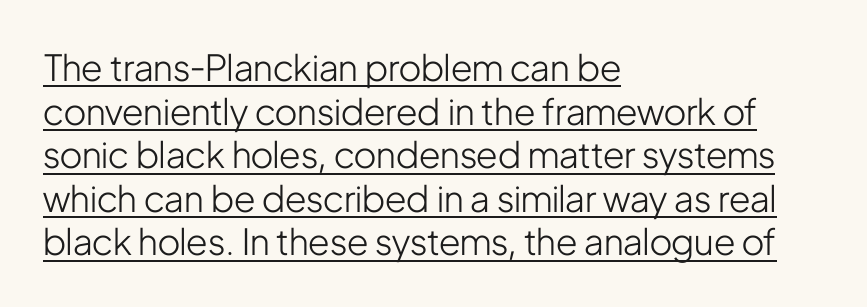
Q: Is the text bold? A: No.
Q: Is the text italic (slanted)? A: No, it is upright.
Q: Is the typeface a serif or a sans-serif typeface? A: Sans-serif.
Q: Is the text underlined? A: Yes.
Q: How is the paragraph aligned? A: Left-aligned.
Q: Is the spacing between letters normal or unusually wide? A: Normal.
Q: Width (condensed, normal, or wide)? A: Condensed.
Q: Stroke contrast? A: Low.
Q: x-height? A: Medium.
Q: Monospaced? A: No.
